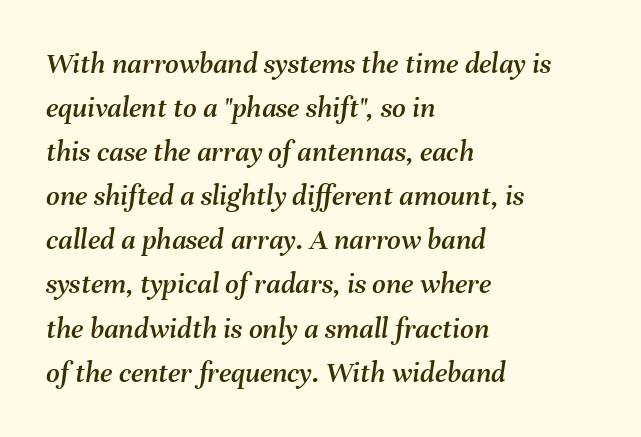
The type is set solid horizontally, with unmodified tracking. A typesetter would call this proportional, since set widths differ per character. Tall strokes in this sample are angled rather than plumb. Baseline-to-baseline distance is the conventional proportion of letter height.
